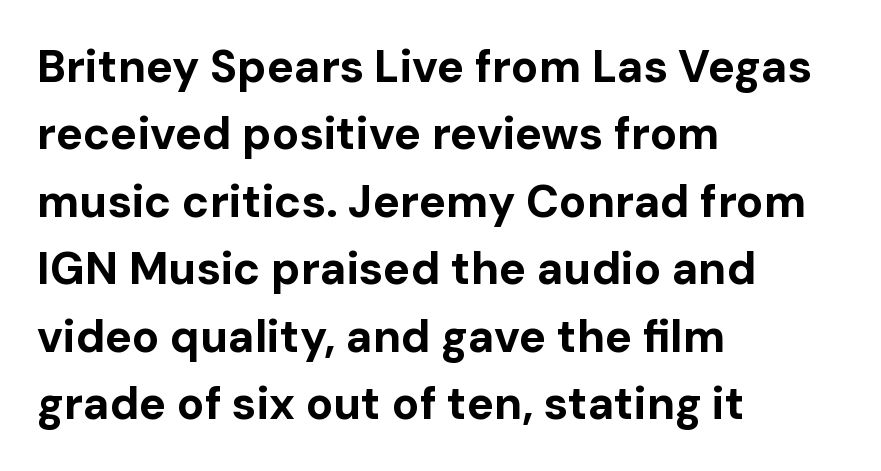
The image shows 45 px bold sans-serif type, upright; set left-aligned, normal line spacing (1.5x), normal letter spacing, not underlined; low stroke contrast and a medium x-height.
